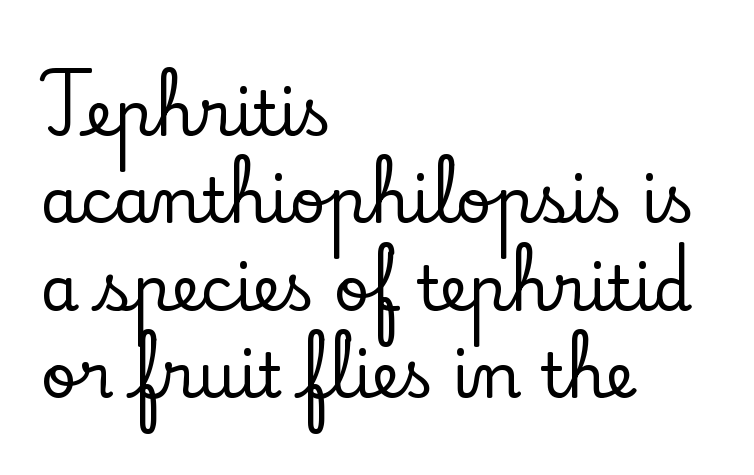
Short and long lines alike share a common starting point at left. Reading down the column, the eye jumps a familiar distance to each next line. Look at the bottom of the vertical strokes: they flare into serifs here. Is this a fixed-width face? No — the glyphs have proportional, varying widths. No italicization has been applied; the sample stays upright. Only glyphs here, with clear space below each row.
